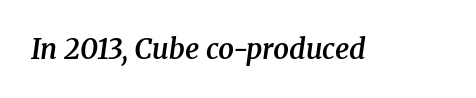
Q: Is the text bold? A: Semi-bold.
Q: Is the text italic (slanted)? A: Yes, it leans right by about 8 degrees.
Q: Is the typeface a serif or a sans-serif typeface? A: Serif.
Q: Is the text underlined? A: No.
Q: Is the spacing between letters normal or unusually wide? A: Normal.
Q: Width (condensed, normal, or wide)? A: Normal.
Q: Stroke contrast? A: Medium.
Q: x-height? A: Medium.
Q: Monospaced? A: No.
